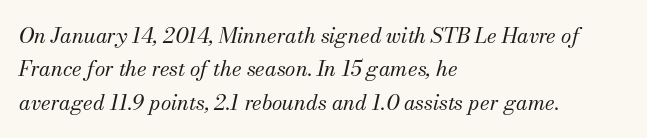
The image shows 21 px text type, italic (leaning right); set left-aligned, normal line spacing (1.59x), normal letter spacing, not underlined.
